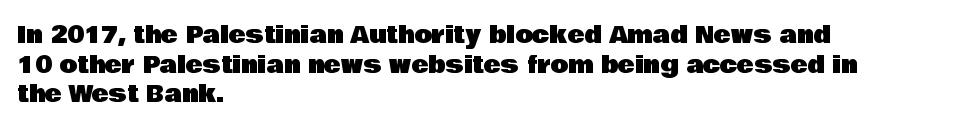
The image shows 23 px text type, upright; set left-aligned, normal line spacing (1.29x), normal letter spacing, not underlined.
